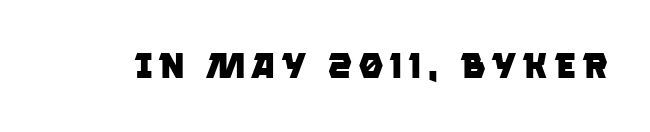
Q: Is the text bold? A: Yes.
Q: Is the typeface a serif or a sans-serif typeface? A: Sans-serif.
Q: Is the text underlined? A: No.
Q: Width (condensed, normal, or wide)? A: Normal.
Q: Stroke contrast? A: Low.
Q: x-height? A: Large.
Q: Monospaced? A: No.
